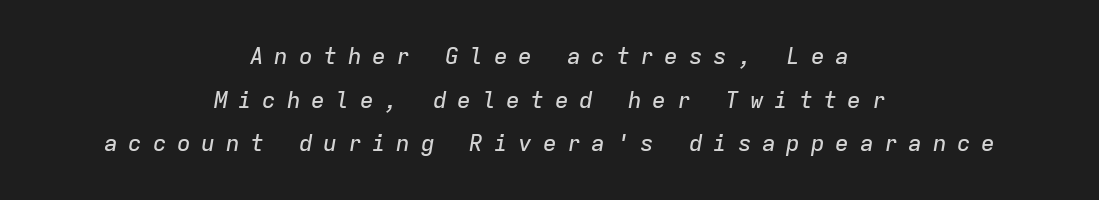
The image shows 23 px text type, italic (leaning right); set centered, loose line spacing (1.9x), unusually wide letter spacing (+0.46 em), not underlined.
